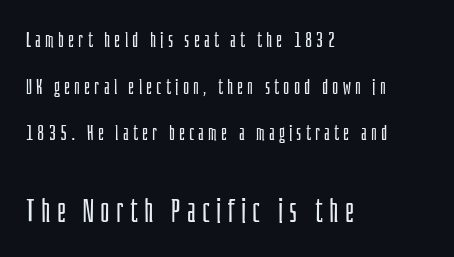
Q: Is the text bold? A: No.
Q: Is the text italic (slanted)? A: No, it is upright.
Q: Is the typeface a serif or a sans-serif typeface? A: Sans-serif.
Q: Is the text underlined? A: No.
Q: How is the paragraph aligned? A: Left-aligned.
Q: Is the spacing between letters normal or unusually wide? A: Unusually wide.
Q: Is the spacing between lines tight, normal or loose? A: Loose.
Q: Which block of text is set in a larger size, the first (top) or the second (bottom)? A: The second (bottom) one.
Q: Width (condensed, normal, or wide)? A: Condensed.
Q: Stroke contrast? A: Low.
Q: x-height? A: Large.
Q: Monospaced? A: No.
